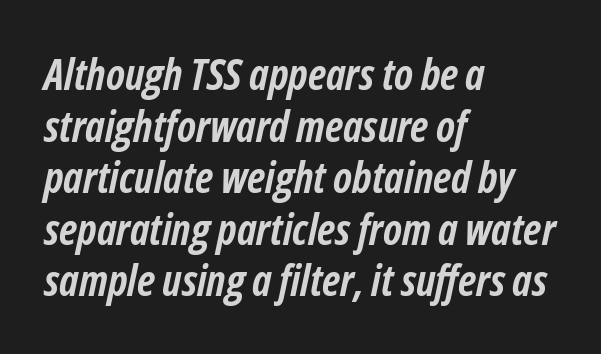
The image shows 43 px semibold, condensed type, italic (leaning right); set left-aligned, line spacing 1.2x, normal letter spacing, not underlined; low stroke contrast and a medium x-height.
